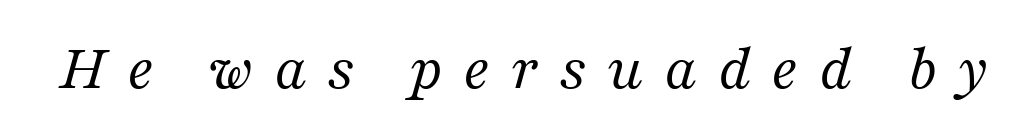
{"serif": "yes", "italic": "yes", "lean": "right", "slant_degrees": 16, "bold": "no", "weight": "regular", "width": "normal", "stroke_contrast": "medium", "x_height": "medium", "monospaced": "no", "underline": "no", "letter_spacing": "wide", "letter_spacing_em": 0.31, "glyph_px": 66}
